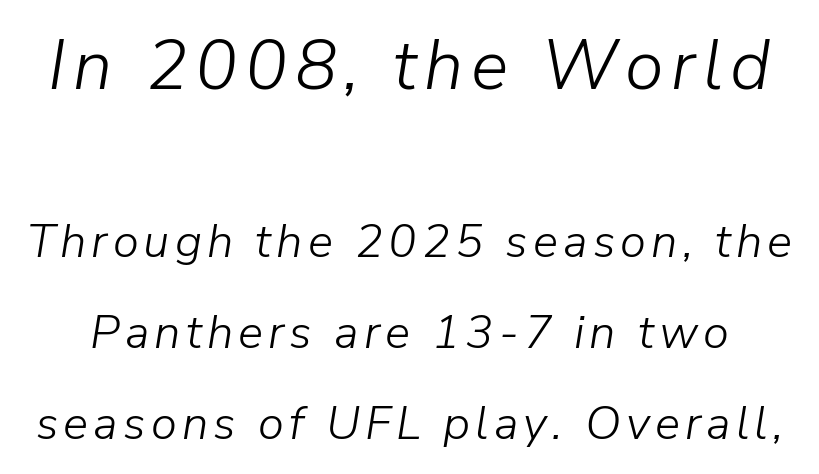
{"italic": "yes", "lean": "right", "slant_degrees": 9, "bold": "no", "weight": "light", "width": "normal", "stroke_contrast": "low", "x_height": "medium", "monospaced": "no", "underline": "no", "line_spacing": "loose", "line_spacing_ratio": 1.93, "larger_block": "first", "size_ratio": 1.49, "glyph_px": 70}
